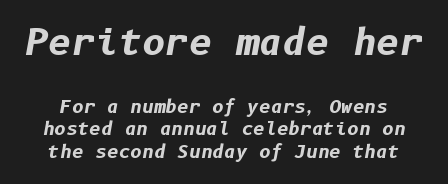
Q: Is the text bold? A: Yes.
Q: Is the text italic (slanted)? A: Yes, it leans right by about 10 degrees.
Q: Is the text underlined? A: No.
Q: Is the spacing between letters normal or unusually wide? A: Normal.
Q: Is the spacing between lines tight, normal or loose? A: Normal.
Q: Which block of text is set in a larger size, the first (top) or the second (bottom)? A: The first (top) one.
Q: Width (condensed, normal, or wide)? A: Normal.
Q: Stroke contrast? A: Low.
Q: x-height? A: Medium.
